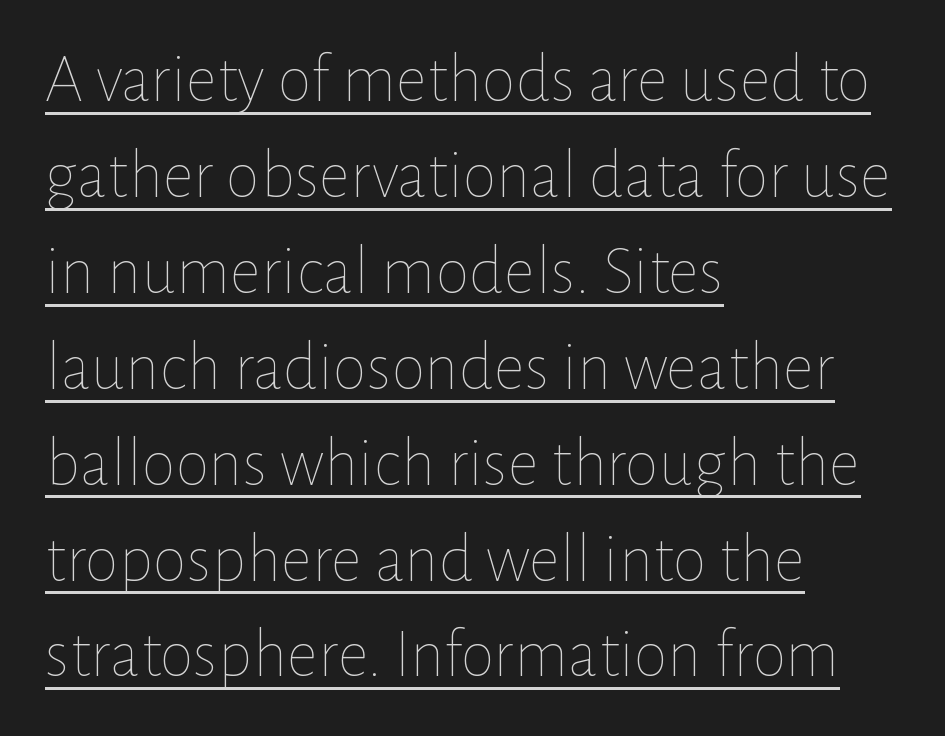
Letters have the restrained weight of plain body copy at most. The vertical gap from one line to the next is medium. The gaps between neighbouring characters are ordinary and unremarkable. These lines are set flush left with a ragged right edge. Does a line run under the words? Yes, clearly. You could not count columns in this text — the font is proportionally spaced.
